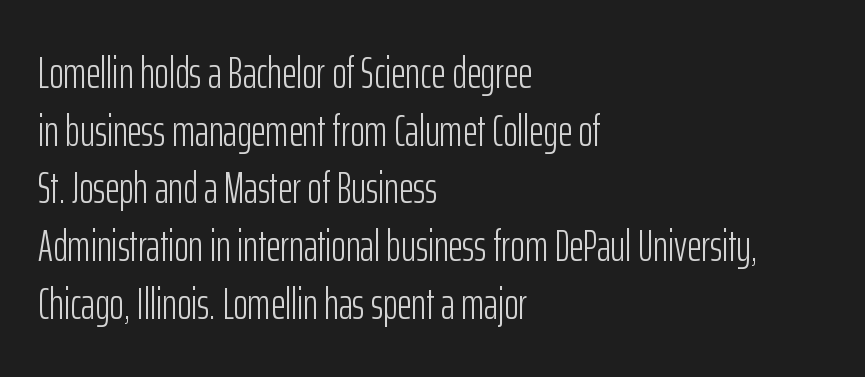
The image shows 44 px light, condensed sans-serif type, upright; set left-aligned, normal line spacing (1.31x), normal letter spacing, not underlined; low stroke contrast and a medium x-height.
